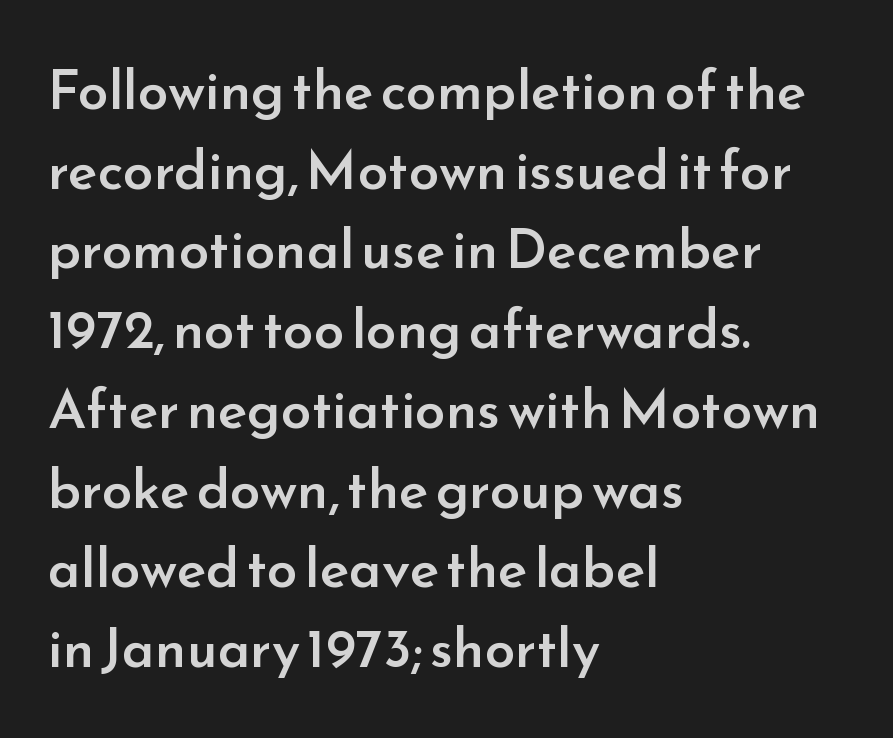
{"serif": "no", "italic": "no", "bold": "semi", "weight": "semibold", "width": "normal", "stroke_contrast": "low", "x_height": "small", "monospaced": "no", "underline": "no", "align": "left", "line_spacing": "normal", "line_spacing_ratio": 1.45, "letter_spacing": "normal", "letter_spacing_em": 0.0, "glyph_px": 55}
